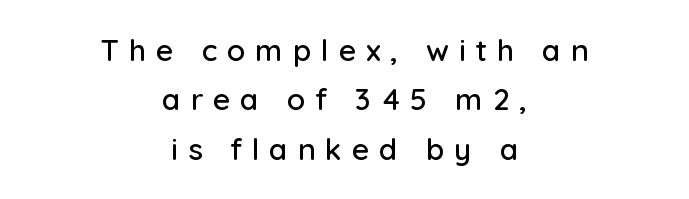
Observe the wide spacing: letters keep a clear distance from each other. Unlike italic type, these characters show no tilt at all. Which margin do the lines hug? Neither — every line sits in the middle. The gap between lines stays unmarked.
